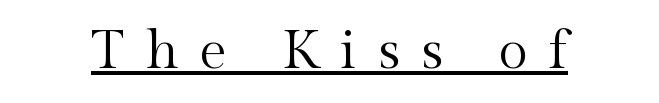
In terms of letterform style, serifs are clearly present. Each letter keeps its own natural width here, so spacing adapts to shape. Weight class: somewhere from thin through regular. A rule runs beneath these lines of type. In terms of letterspacing, this is a distinctly airy, spread setting. The letters stand upright; this is a roman face.
